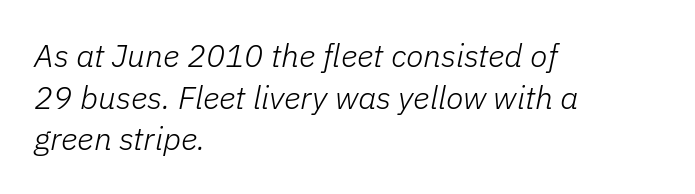
Q: Is the text bold? A: No.
Q: Is the text italic (slanted)? A: Yes, it leans right by about 11 degrees.
Q: Is the text underlined? A: No.
Q: How is the paragraph aligned? A: Left-aligned.
Q: Is the spacing between letters normal or unusually wide? A: Normal.
Q: Is the spacing between lines tight, normal or loose? A: Normal.
Q: Width (condensed, normal, or wide)? A: Normal.
Q: Stroke contrast? A: Low.
Q: x-height? A: Medium.
Q: Monospaced? A: No.
